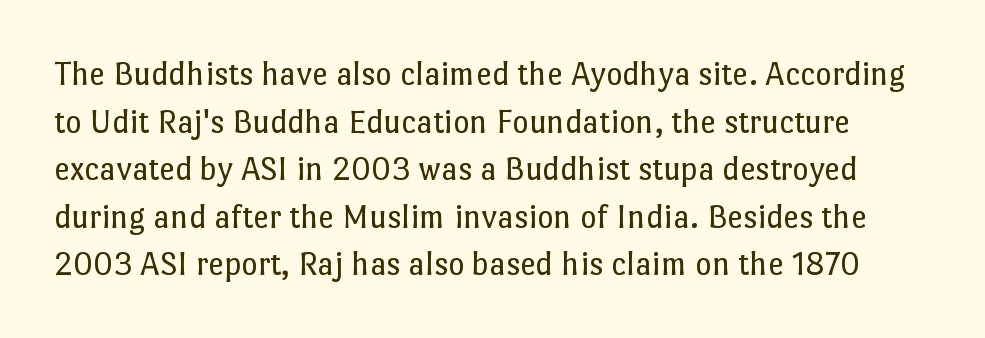
Q: Is the text bold? A: No.
Q: Is the text italic (slanted)? A: No, it is upright.
Q: Is the text underlined? A: No.
Q: Is the spacing between letters normal or unusually wide? A: Normal.
Q: Is the spacing between lines tight, normal or loose? A: Normal.
Q: Width (condensed, normal, or wide)? A: Normal.
Q: Stroke contrast? A: Low.
Q: x-height? A: Medium.
Q: Monospaced? A: No.
